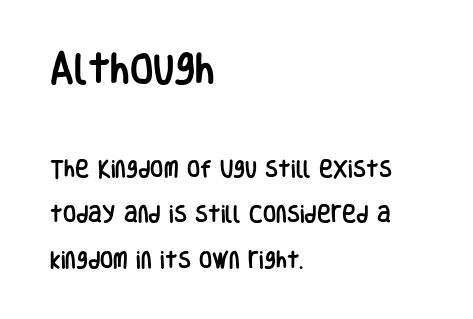
The image shows 34 px condensed sans-serif type, upright; set left-aligned, loose line spacing (2.38x), normal letter spacing, not underlined; the first (top) block is 1.79x larger; low stroke contrast and a large x-height.
